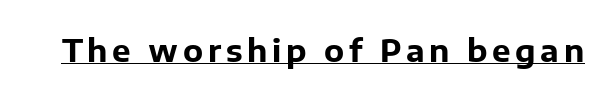
{"serif": "no", "italic": "no", "bold": "yes", "weight": "bold", "width": "normal", "stroke_contrast": "low", "x_height": "medium", "monospaced": "no", "underline": "yes", "glyph_px": 31}
